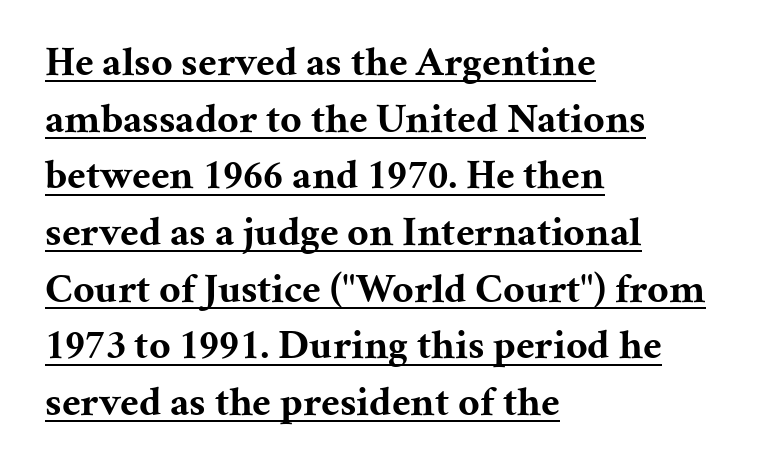
{"serif": "yes", "italic": "no", "bold": "yes", "weight": "bold", "width": "normal", "stroke_contrast": "medium", "x_height": "medium", "monospaced": "no", "underline": "yes", "align": "left", "line_spacing": "normal", "line_spacing_ratio": 1.35, "letter_spacing": "normal", "letter_spacing_em": 0.0, "glyph_px": 42}
